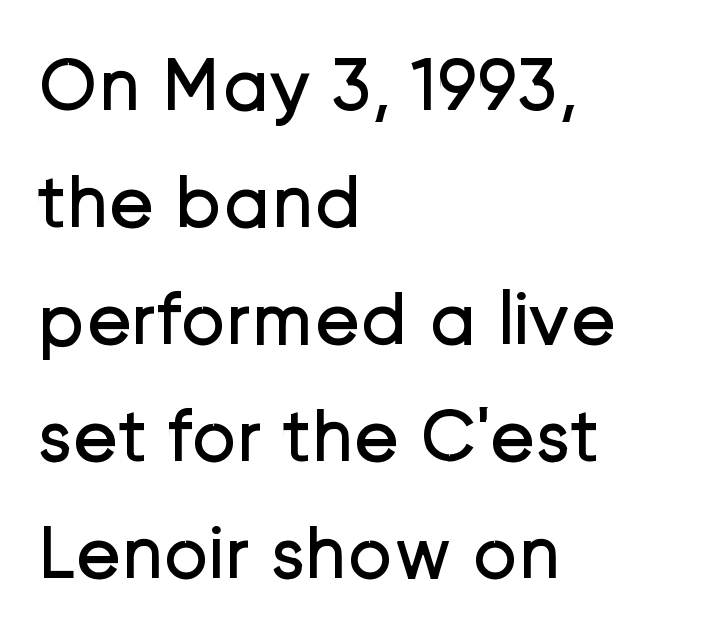
Q: Is the text bold? A: No.
Q: Is the text italic (slanted)? A: No, it is upright.
Q: Is the typeface a serif or a sans-serif typeface? A: Sans-serif.
Q: Is the text underlined? A: No.
Q: How is the paragraph aligned? A: Left-aligned.
Q: Is the spacing between letters normal or unusually wide? A: Normal.
Q: Is the spacing between lines tight, normal or loose? A: Normal.
Q: Width (condensed, normal, or wide)? A: Normal.
Q: Stroke contrast? A: Low.
Q: x-height? A: Medium.
Q: Monospaced? A: No.
